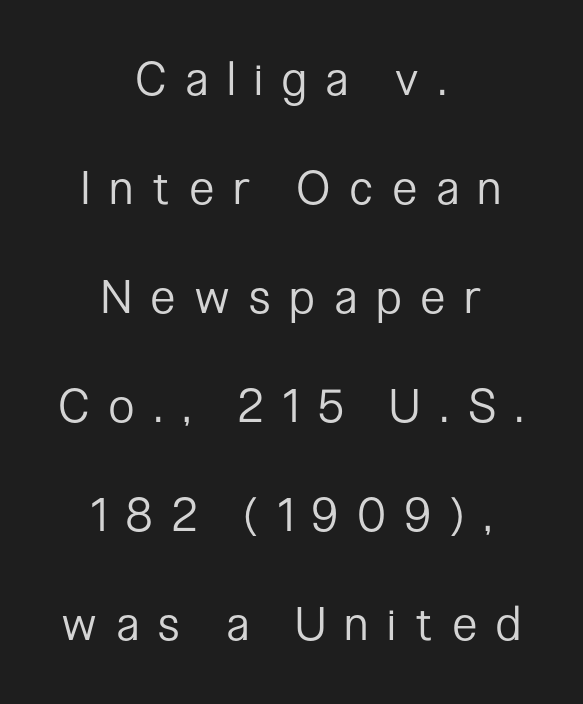
{"serif": "no", "italic": "no", "bold": "no", "weight": "regular", "width": "condensed", "stroke_contrast": "low", "x_height": "medium", "monospaced": "no", "underline": "no", "align": "center", "line_spacing": "loose", "line_spacing_ratio": 2.37, "letter_spacing": "wide", "letter_spacing_em": 0.44, "glyph_px": 46}
